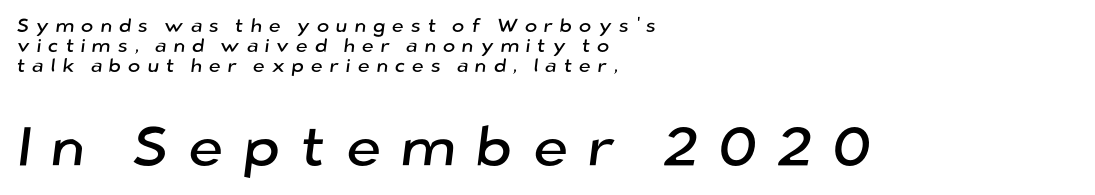
The vertical gap from one line to the next is small. In CSS terms this would be text-align: left. Character size in the trailing block exceeds that of the leading block. This sample has the flowing, uneven cadence of proportional lettering. The string is rendered with underlining switched off.
